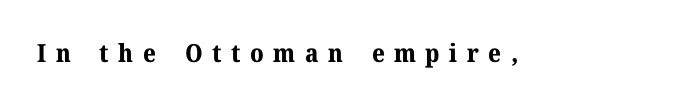
Q: Is the text bold? A: Yes.
Q: Is the text italic (slanted)? A: No, it is upright.
Q: Is the text underlined? A: No.
Q: Is the spacing between letters normal or unusually wide? A: Unusually wide.
